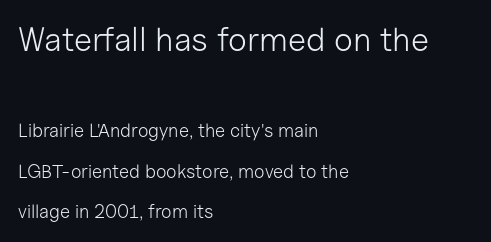
Q: Is the text bold? A: No.
Q: Is the text italic (slanted)? A: No, it is upright.
Q: Is the typeface a serif or a sans-serif typeface? A: Sans-serif.
Q: Is the text underlined? A: No.
Q: How is the paragraph aligned? A: Left-aligned.
Q: Is the spacing between letters normal or unusually wide? A: Normal.
Q: Is the spacing between lines tight, normal or loose? A: Loose.
Q: Which block of text is set in a larger size, the first (top) or the second (bottom)? A: The first (top) one.
Q: Width (condensed, normal, or wide)? A: Normal.
Q: Stroke contrast? A: Low.
Q: x-height? A: Medium.
Q: Monospaced? A: No.
